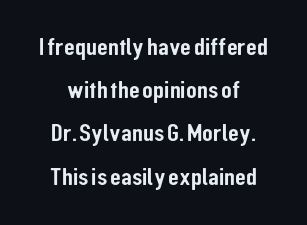
Upright lettering throughout. The zone under the glyphs is completely vacant. Typeset on center — no edge is straight. No extra tracking has been applied to these lines.
